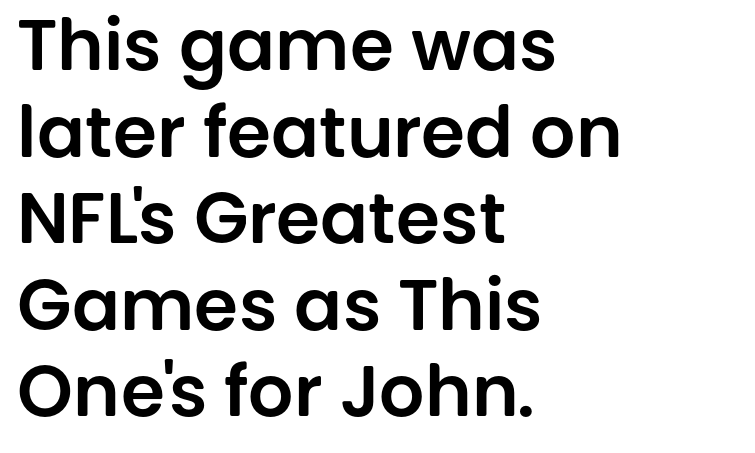
Q: Is the text italic (slanted)? A: No, it is upright.
Q: Is the typeface a serif or a sans-serif typeface? A: Sans-serif.
Q: Is the text underlined? A: No.
Q: How is the paragraph aligned? A: Left-aligned.
Q: Is the spacing between letters normal or unusually wide? A: Normal.
Q: Width (condensed, normal, or wide)? A: Normal.
Q: Stroke contrast? A: Low.
Q: x-height? A: Large.
Q: Monospaced? A: No.
